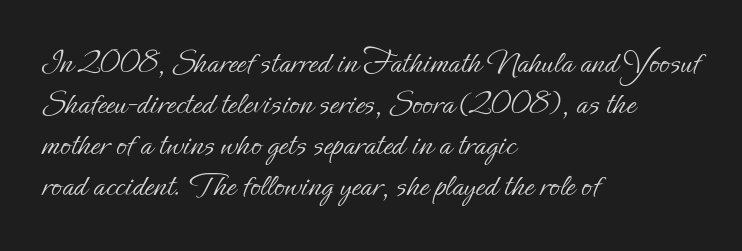
{"bold": "no", "weight": "light", "width": "normal", "stroke_contrast": "low", "x_height": "small", "monospaced": "no", "underline": "no", "align": "left", "line_spacing_ratio": 1.21, "letter_spacing": "normal", "letter_spacing_em": 0.0, "glyph_px": 34}
